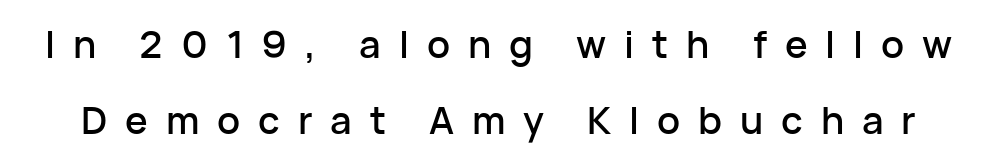
Q: Is the text italic (slanted)? A: No, it is upright.
Q: Is the typeface a serif or a sans-serif typeface? A: Sans-serif.
Q: Is the text underlined? A: No.
Q: Is the spacing between letters normal or unusually wide? A: Unusually wide.
Q: Is the spacing between lines tight, normal or loose? A: Loose.
Q: Width (condensed, normal, or wide)? A: Normal.
Q: Stroke contrast? A: Low.
Q: x-height? A: Medium.
Q: Monospaced? A: No.
